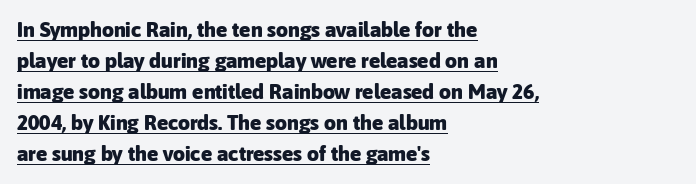
The image shows 21 px bold type, upright; set left-aligned, normal line spacing (1.48x), normal letter spacing, underlined.
